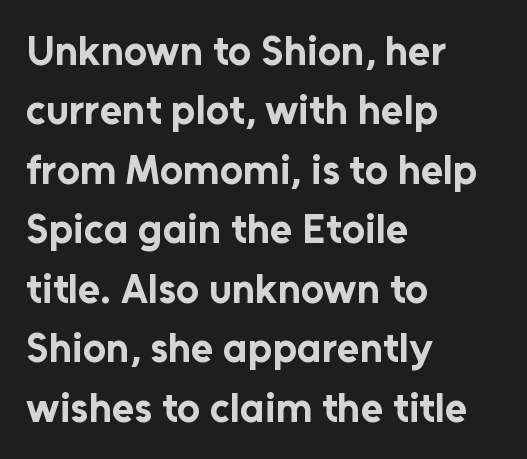
Q: Is the text bold? A: Yes.
Q: Is the text italic (slanted)? A: No, it is upright.
Q: Is the typeface a serif or a sans-serif typeface? A: Sans-serif.
Q: Is the text underlined? A: No.
Q: How is the paragraph aligned? A: Left-aligned.
Q: Is the spacing between letters normal or unusually wide? A: Normal.
Q: Is the spacing between lines tight, normal or loose? A: Normal.
Q: Width (condensed, normal, or wide)? A: Normal.
Q: Stroke contrast? A: Low.
Q: x-height? A: Medium.
Q: Monospaced? A: No.
